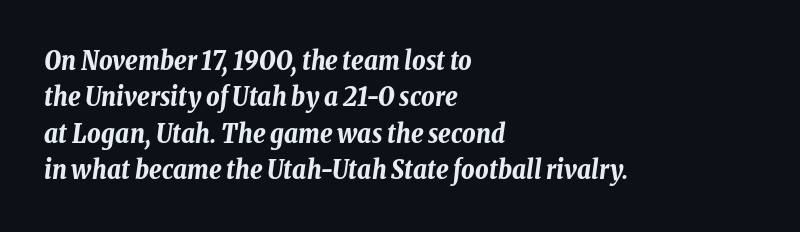
Q: Is the text bold? A: Yes.
Q: Is the text italic (slanted)? A: Yes, it leans right by about 8 degrees.
Q: Is the text underlined? A: No.
Q: How is the paragraph aligned? A: Left-aligned.
Q: Is the spacing between letters normal or unusually wide? A: Normal.
Q: Is the spacing between lines tight, normal or loose? A: Normal.
